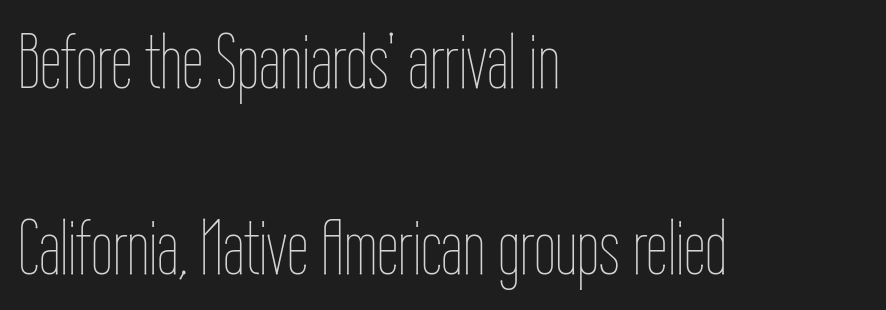
The image shows 78 px thin, condensed type, upright; set left-aligned, loose line spacing (2.39x), normal letter spacing, not underlined; low stroke contrast and a medium x-height.
